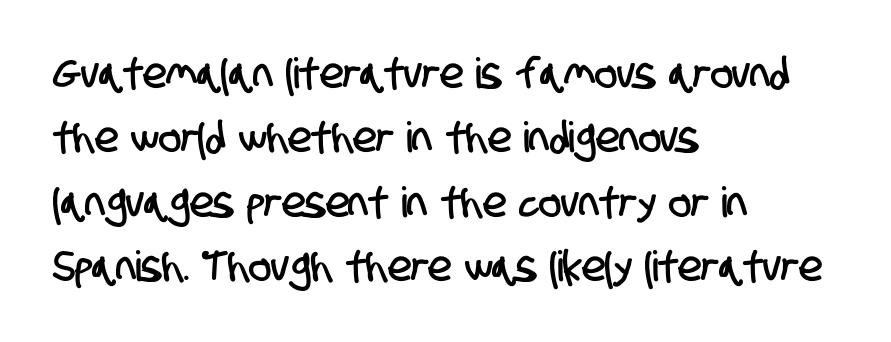
Rows of type keep a routine distance in the vertical direction. Inter-character spacing is left at the font's built-in metrics. The space directly below the letters is spotless. Caption: multi-line text, flush left, ragged right. You can tell from the bare stems that sans-serif type was used. The letters advance in unequal steps, a hallmark of proportional type.
